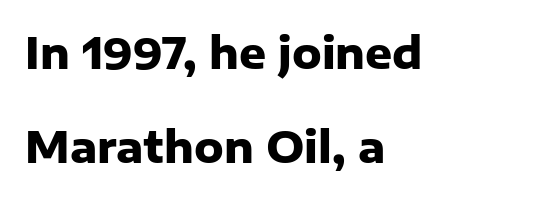
Pretty heavy lettering here — definitely bold. A clean baseline with only descenders dipping below it. No extra tracking has been applied to these lines. No italicization has been applied; the sample stays upright.
